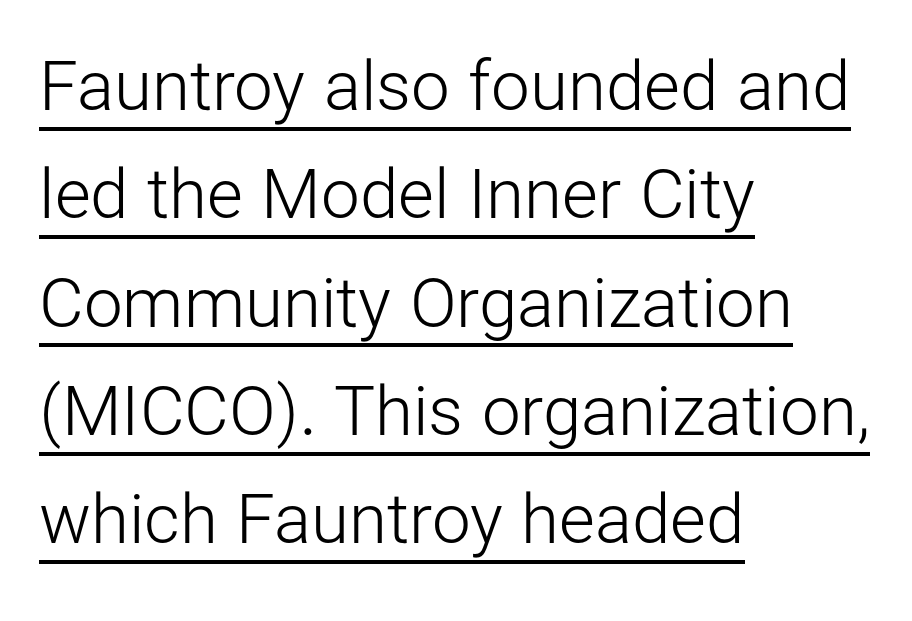
{"serif": "no", "italic": "no", "bold": "no", "weight": "light", "width": "normal", "stroke_contrast": "low", "x_height": "medium", "monospaced": "no", "underline": "yes", "align": "left", "line_spacing": "normal", "line_spacing_ratio": 1.57, "letter_spacing": "normal", "letter_spacing_em": 0.0, "glyph_px": 69}
